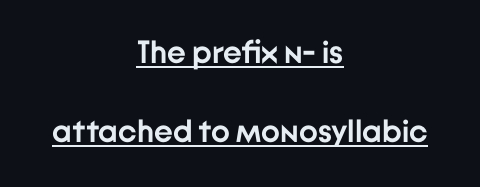
If you measured baseline to baseline, you'd find a long distance. A dark, heavy texture on the line: the type is bold. A typesetter would call this zero additional tracking. A continuous stroke trails under the words, as in a hyperlink. Every stem runs plumb, perpendicular to the baseline.
